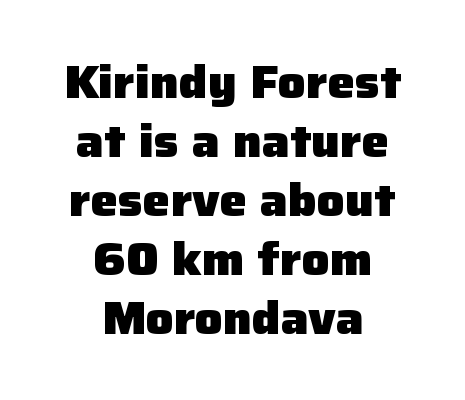
Q: Is the text bold? A: Yes.
Q: Is the text italic (slanted)? A: No, it is upright.
Q: Is the typeface a serif or a sans-serif typeface? A: Sans-serif.
Q: Is the text underlined? A: No.
Q: How is the paragraph aligned? A: Centered.
Q: Is the spacing between letters normal or unusually wide? A: Normal.
Q: Is the spacing between lines tight, normal or loose? A: Normal.
Q: Width (condensed, normal, or wide)? A: Normal.
Q: Stroke contrast? A: Low.
Q: x-height? A: Medium.
Q: Monospaced? A: No.
